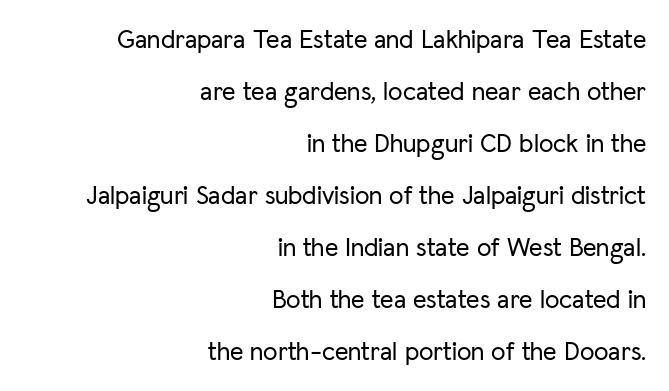
The image shows 26 px text type, upright; set right-aligned, loose line spacing (2.0x), normal letter spacing, not underlined.
